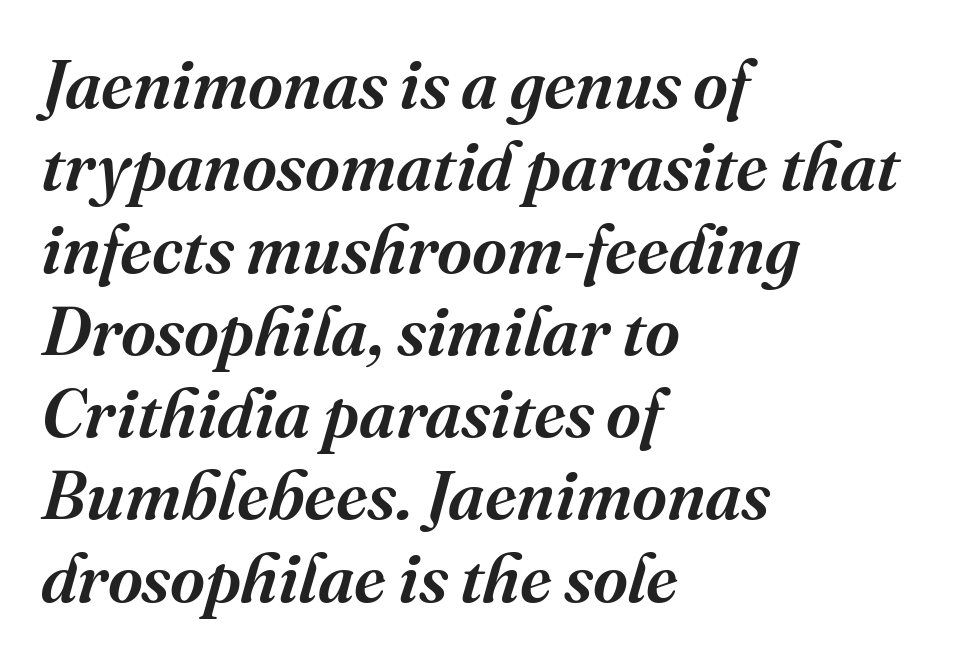
The designer went with a serif here, giving each stem small feet. Looking at the ascenders, they clearly lean. The rendering uses natural spacing where letterforms have individual widths. The paragraph has a hard left edge and a soft right edge.
